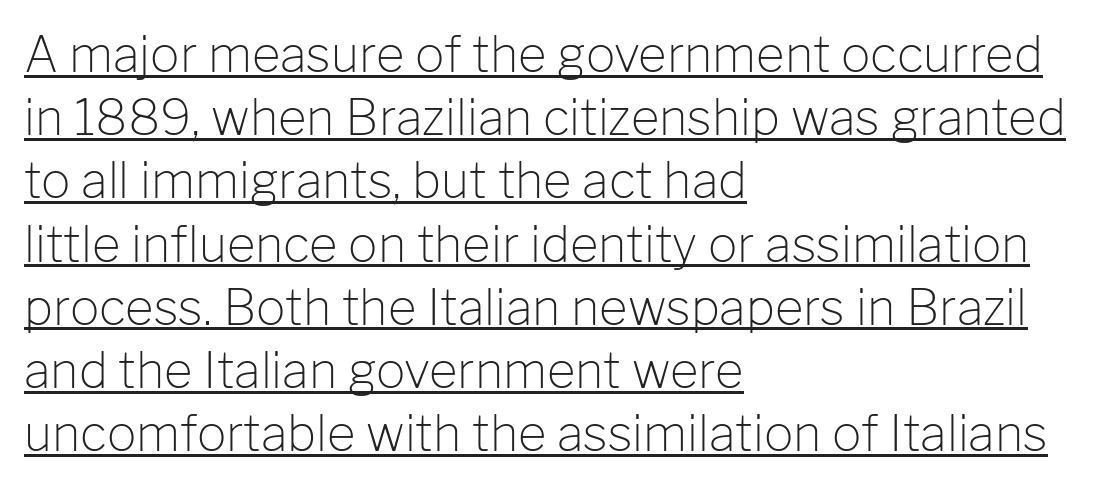
Between one letter and the next there's only the usual sliver of space. The glyphs are accompanied by a horizontal stroke just below them. This is sans-serif lettering, the kind often seen on screens and signage. The vertical gap from one line to the next is medium.
